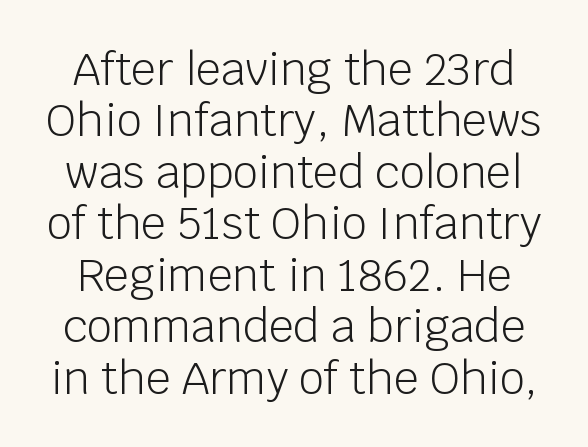
{"serif": "no", "italic": "no", "bold": "no", "weight": "light", "width": "normal", "stroke_contrast": "low", "x_height": "large", "monospaced": "no", "underline": "no", "line_spacing_ratio": 1.17, "letter_spacing": "normal", "letter_spacing_em": 0.0, "glyph_px": 44}
